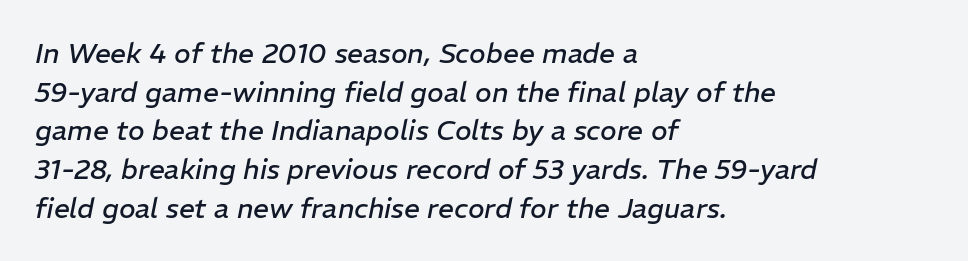
Q: Is the text bold? A: No.
Q: Is the text italic (slanted)? A: Yes, it leans right by about 11 degrees.
Q: Is the text underlined? A: No.
Q: How is the paragraph aligned? A: Left-aligned.
Q: Is the spacing between letters normal or unusually wide? A: Normal.
Q: Is the spacing between lines tight, normal or loose? A: Normal.
Q: Width (condensed, normal, or wide)? A: Normal.
Q: Stroke contrast? A: Low.
Q: x-height? A: Medium.
Q: Monospaced? A: No.
